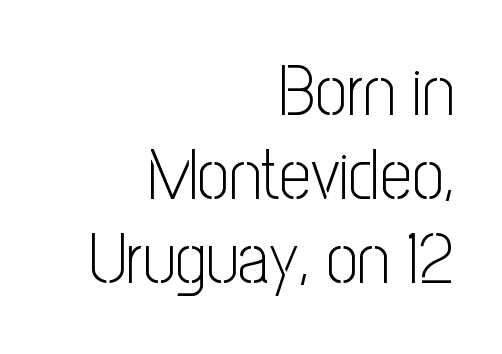
The image shows 71 px light, condensed sans-serif type, upright; set right-aligned, line spacing 1.18x, normal letter spacing, not underlined; low stroke contrast and a medium x-height.
